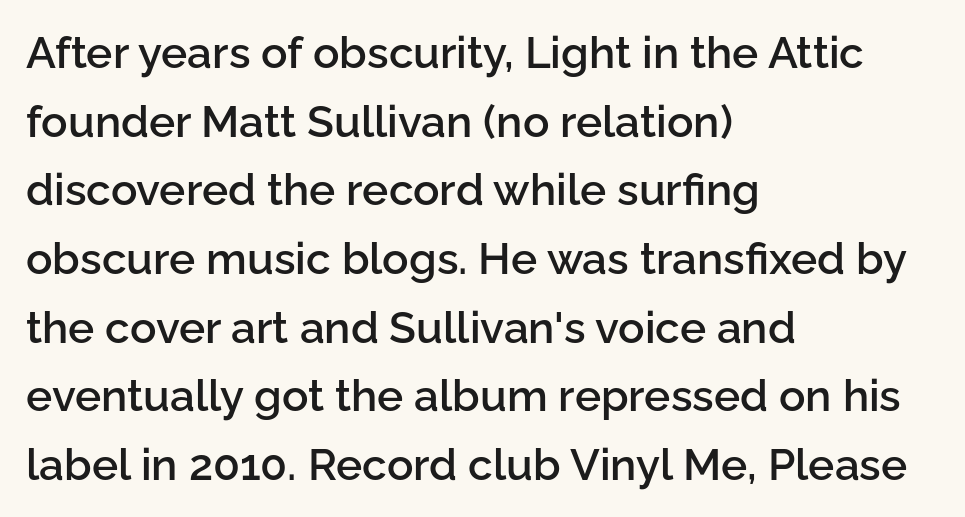
{"serif": "no", "italic": "no", "bold": "semi", "weight": "semibold", "width": "normal", "stroke_contrast": "low", "x_height": "medium", "monospaced": "no", "underline": "no", "align": "left", "line_spacing": "normal", "line_spacing_ratio": 1.56, "letter_spacing": "normal", "letter_spacing_em": 0.0, "glyph_px": 44}
